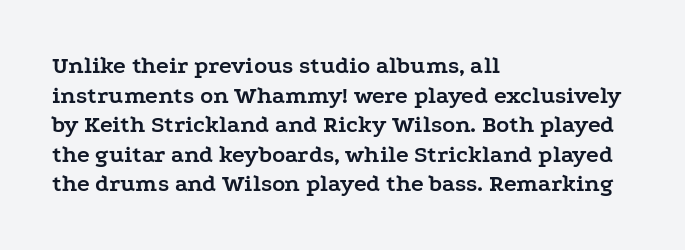
Nobody drew a line under any word here. The lettering stays uniformly vertical, giving the passage a roman look. Each word holds together tightly as a unit, with standard inter-letter gaps. A student would call this left alignment; a typographer would say flush left, rag right. Typographic density is high because the face is bold.
